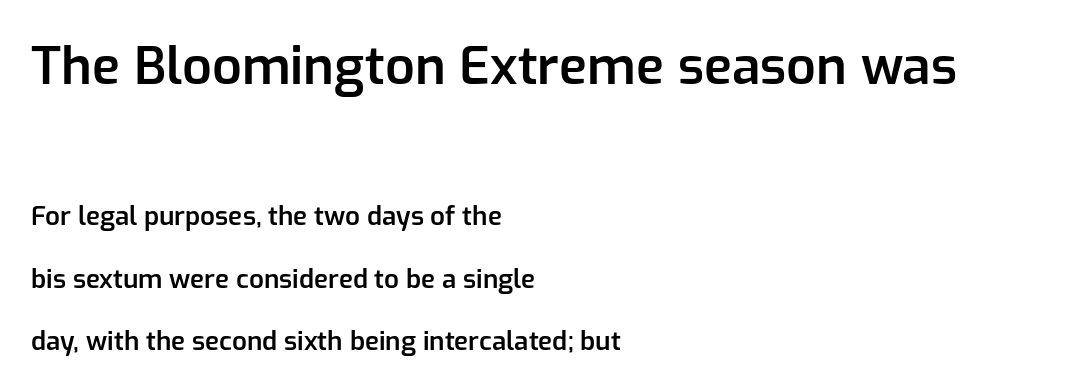
Note: no serifs on the glyphs. The passage shown has conventional tracking throughout. Whoever set this made the first block the dominant, larger element. Underline: absent.
